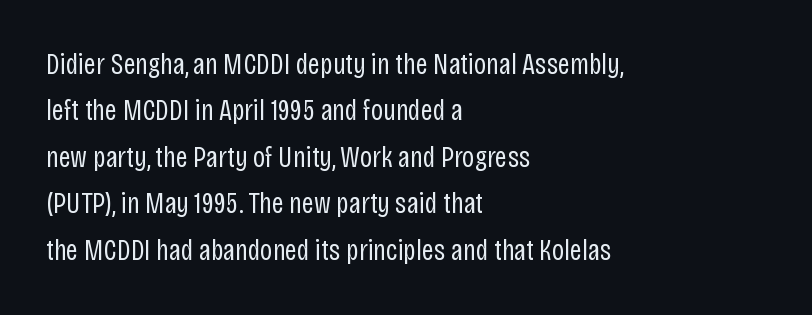
{"serif": "no", "italic": "no", "bold": "no", "weight": "regular", "width": "condensed", "stroke_contrast": "low", "x_height": "large", "monospaced": "no", "underline": "no", "align": "left", "line_spacing": "normal", "line_spacing_ratio": 1.55, "letter_spacing": "normal", "letter_spacing_em": 0.0, "glyph_px": 30}
